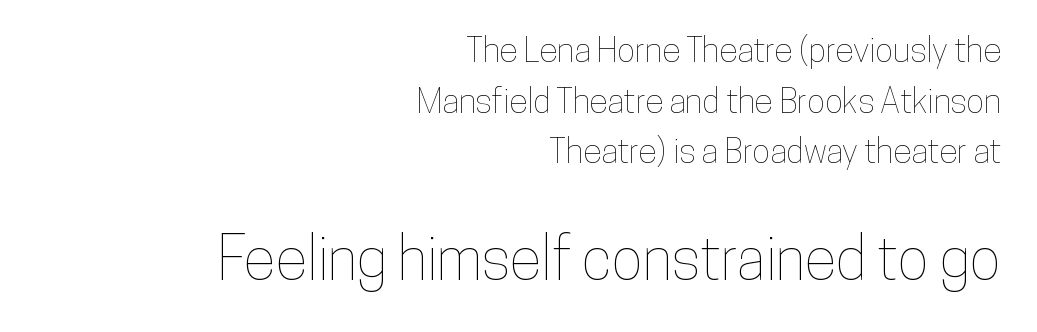
The string is rendered with underlining switched off. In terms of leading, this rendering sits right in the middle. Inter-character spacing is left at the font's built-in metrics. Caption: upper text group reduced, lower text group enlarged.
